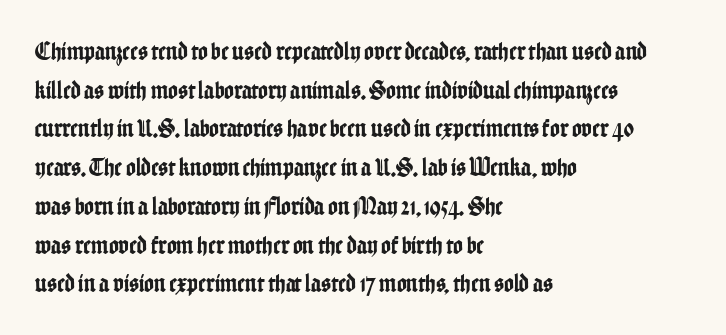
{"italic": "no", "underline": "no", "align": "left", "line_spacing": "normal", "line_spacing_ratio": 1.49, "letter_spacing": "normal", "letter_spacing_em": 0.0, "glyph_px": 26}
